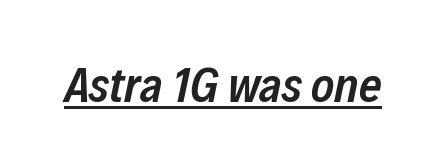
{"italic": "yes", "lean": "right", "slant_degrees": 12, "bold": "semi", "weight": "semibold", "width": "condensed", "stroke_contrast": "low", "x_height": "medium", "monospaced": "no", "underline": "yes", "letter_spacing": "normal", "letter_spacing_em": 0.0, "glyph_px": 49}
